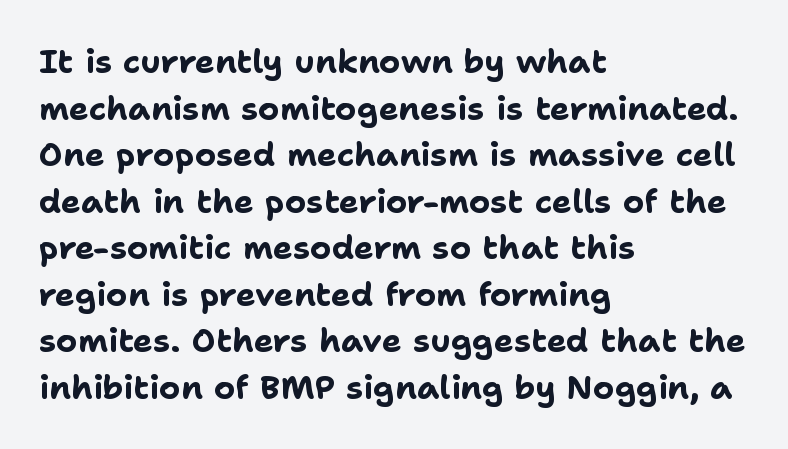
{"serif": "no", "italic": "no", "bold": "yes", "weight": "bold", "width": "normal", "stroke_contrast": "low", "x_height": "medium", "monospaced": "no", "underline": "no", "align": "left", "line_spacing": "normal", "line_spacing_ratio": 1.41, "letter_spacing": "normal", "letter_spacing_em": 0.0, "glyph_px": 33}
